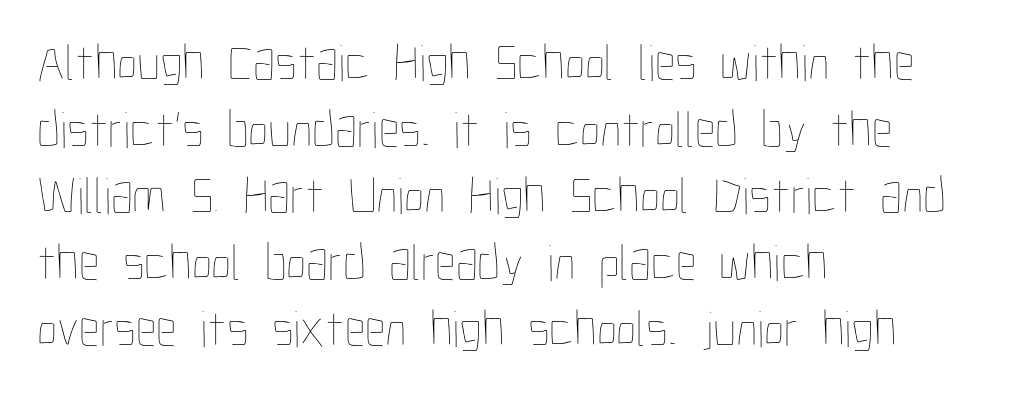
{"italic": "no", "bold": "no", "weight": "thin", "width": "condensed", "stroke_contrast": "low", "x_height": "medium", "monospaced": "no", "underline": "no", "align": "left", "line_spacing": "normal", "line_spacing_ratio": 1.28, "letter_spacing": "normal", "letter_spacing_em": 0.0, "glyph_px": 52}
